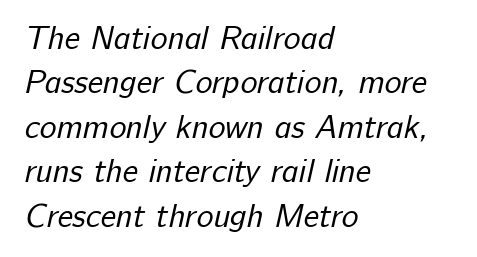
Q: Is the text bold? A: No.
Q: Is the typeface a serif or a sans-serif typeface? A: Sans-serif.
Q: Is the text underlined? A: No.
Q: How is the paragraph aligned? A: Left-aligned.
Q: Is the spacing between letters normal or unusually wide? A: Normal.
Q: Is the spacing between lines tight, normal or loose? A: Normal.
Q: Width (condensed, normal, or wide)? A: Normal.
Q: Stroke contrast? A: Low.
Q: x-height? A: Medium.
Q: Monospaced? A: No.
